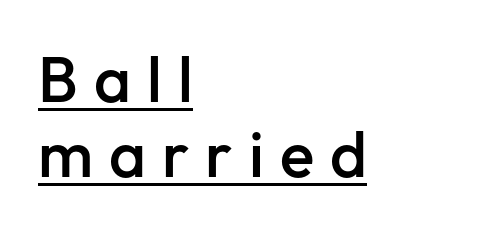
Q: Is the text bold? A: Semi-bold.
Q: Is the text italic (slanted)? A: No, it is upright.
Q: Is the typeface a serif or a sans-serif typeface? A: Sans-serif.
Q: Is the text underlined? A: Yes.
Q: How is the paragraph aligned? A: Left-aligned.
Q: Is the spacing between letters normal or unusually wide? A: Unusually wide.
Q: Width (condensed, normal, or wide)? A: Normal.
Q: Stroke contrast? A: Low.
Q: x-height? A: Medium.
Q: Monospaced? A: No.
